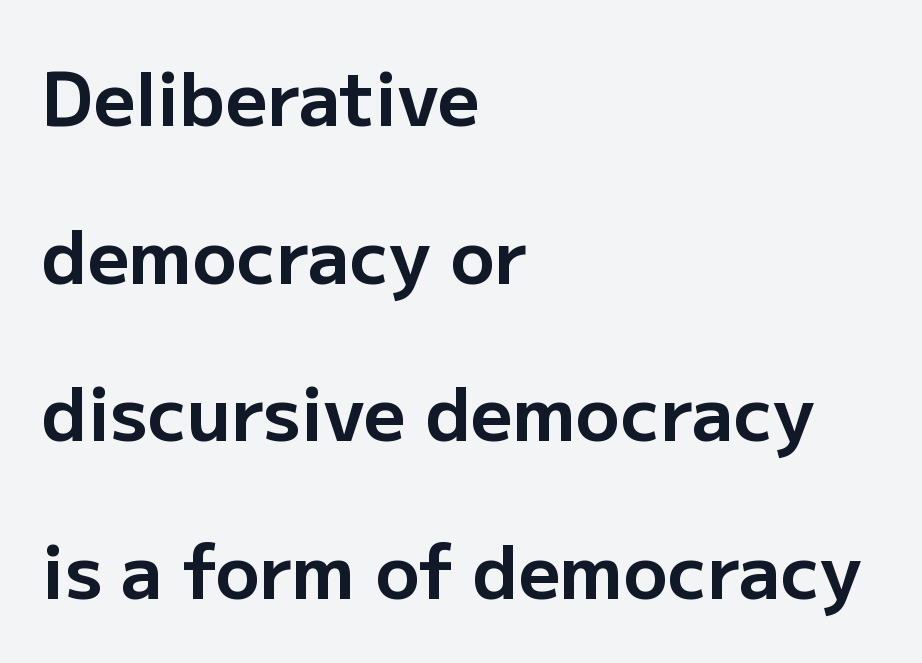
The image shows 73 px bold sans-serif type, upright; set left-aligned, loose line spacing (2.16x), normal letter spacing, not underlined; low stroke contrast and a medium x-height.
